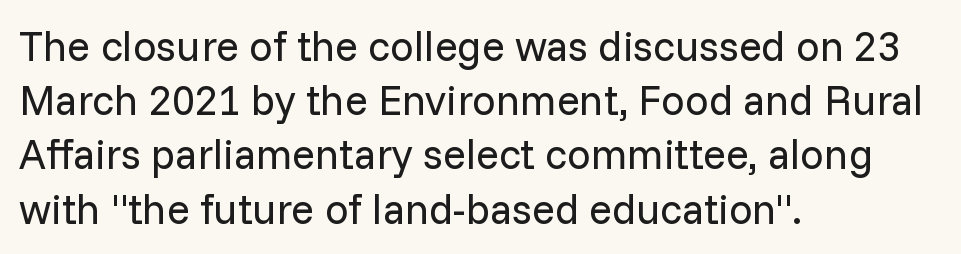
The strokes carry an ordinary text weight at most. Descenders hang freely into open space. Where is the straight margin? On the left. Each letter keeps its own natural width here, so spacing adapts to shape. Is the letter spacing exaggerated? No — it looks like the ordinary default. How would I describe the line gaps? Plain and ordinary.
